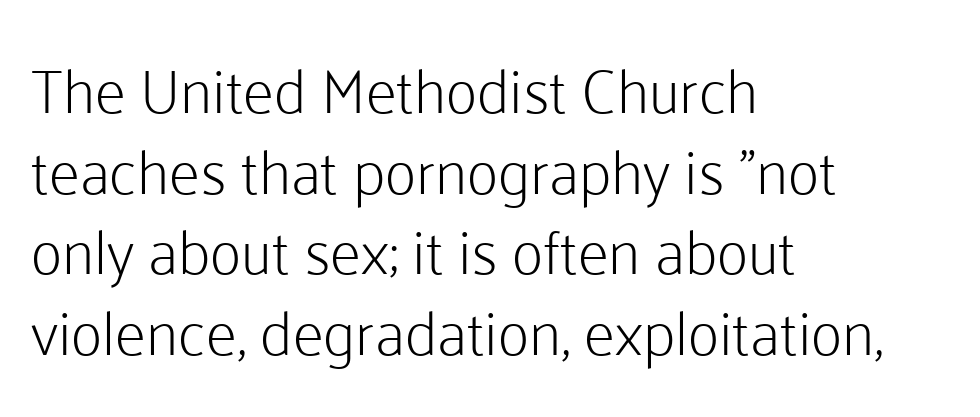
Is this a fixed-width face? No — the glyphs have proportional, varying widths. The rows are spaced the way most documents space them. The rag falls on the right side of this text block. The letterforms sit at book weight or below.
